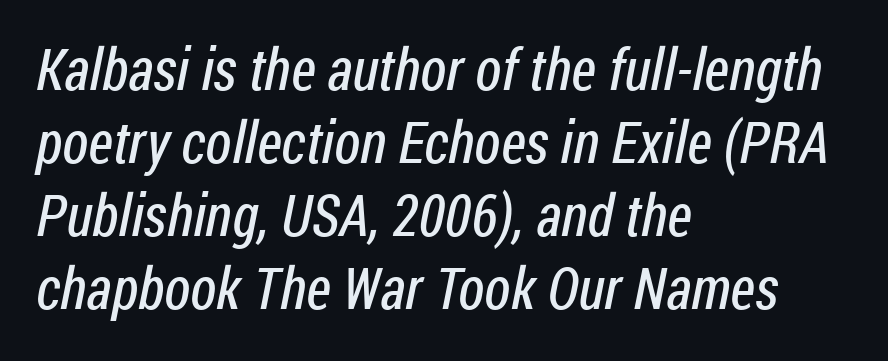
Q: Is the text bold? A: No.
Q: Is the typeface a serif or a sans-serif typeface? A: Sans-serif.
Q: Is the text underlined? A: No.
Q: How is the paragraph aligned? A: Left-aligned.
Q: Is the spacing between letters normal or unusually wide? A: Normal.
Q: Is the spacing between lines tight, normal or loose? A: Normal.
Q: Width (condensed, normal, or wide)? A: Condensed.
Q: Stroke contrast? A: Low.
Q: x-height? A: Medium.
Q: Monospaced? A: No.
